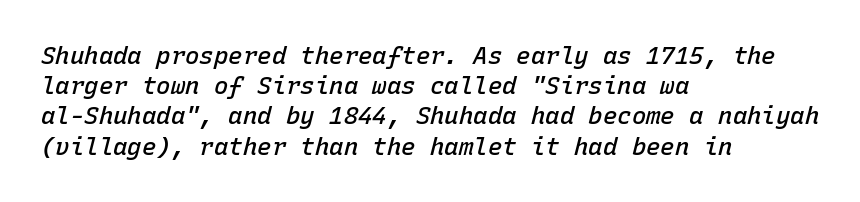
Compared with typical body copy, the letter spacing here is the same. Tall strokes in this sample are angled rather than plumb. These lines are set flush left with a ragged right edge. This is moderately heavy type, rendered in semibold. One glance says typical: line gaps are just what's usual. Unmarked baselines from the first word to the last.
